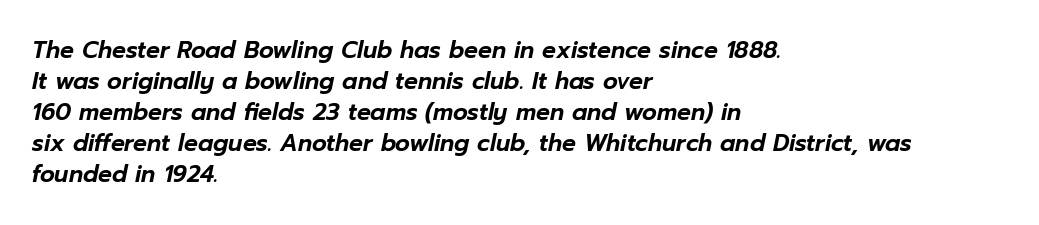
{"italic": "yes", "lean": "right", "slant_degrees": 12, "underline": "no", "align": "left", "line_spacing": "normal", "line_spacing_ratio": 1.35, "letter_spacing": "normal", "letter_spacing_em": 0.0, "glyph_px": 23}
